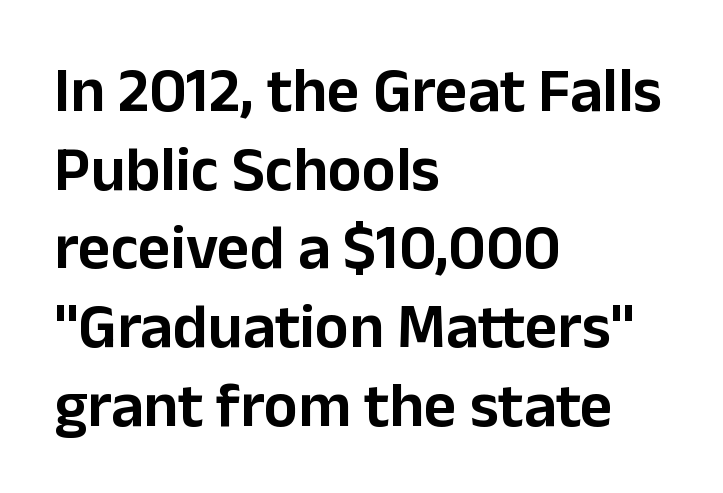
Q: Is the text italic (slanted)? A: No, it is upright.
Q: Is the typeface a serif or a sans-serif typeface? A: Sans-serif.
Q: Is the text underlined? A: No.
Q: How is the paragraph aligned? A: Left-aligned.
Q: Is the spacing between letters normal or unusually wide? A: Normal.
Q: Is the spacing between lines tight, normal or loose? A: Normal.
Q: Width (condensed, normal, or wide)? A: Normal.
Q: Stroke contrast? A: Low.
Q: x-height? A: Medium.
Q: Monospaced? A: No.
